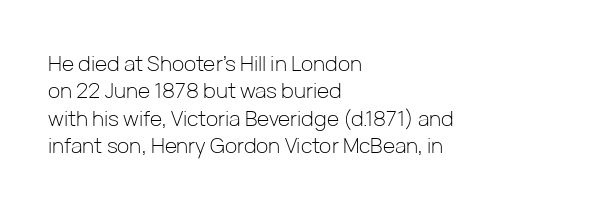
{"italic": "no", "bold": "no", "underline": "no", "align": "left", "line_spacing": "normal", "line_spacing_ratio": 1.3, "letter_spacing": "normal", "letter_spacing_em": 0.0, "glyph_px": 21}
